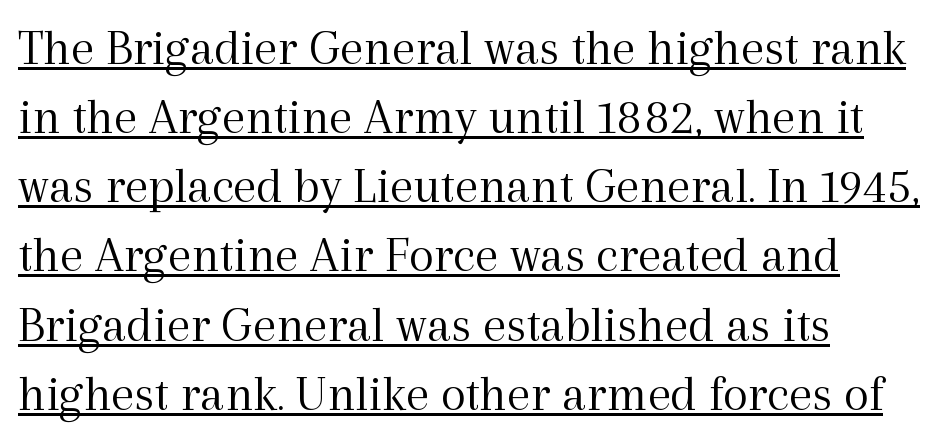
{"serif": "yes", "italic": "no", "bold": "no", "weight": "light", "width": "normal", "x_height": "medium", "monospaced": "no", "underline": "yes", "align": "left", "line_spacing": "normal", "line_spacing_ratio": 1.33, "letter_spacing": "normal", "letter_spacing_em": 0.0, "glyph_px": 52}
